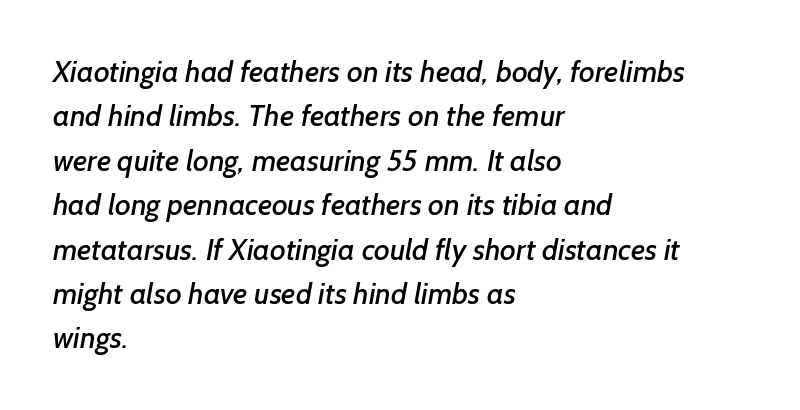
Baseline-to-baseline distance is the conventional proportion of letter height. Quick note: underline off. Characters follow at the spacing the type designer built in. The paragraph has a hard left edge and a soft right edge.
